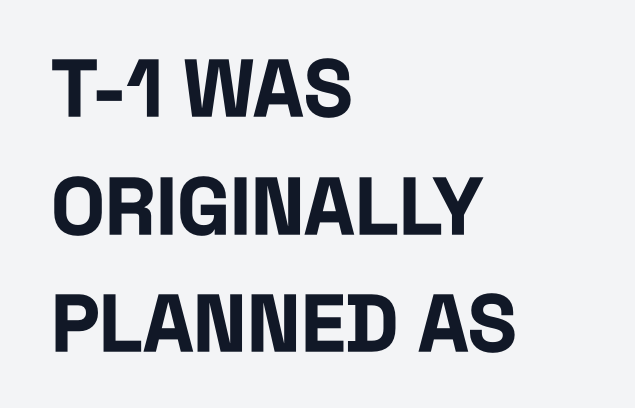
The image shows 80 px bold, condensed sans-serif type, upright; set left-aligned, normal line spacing (1.47x), normal letter spacing, not underlined; low stroke contrast and a large x-height.
